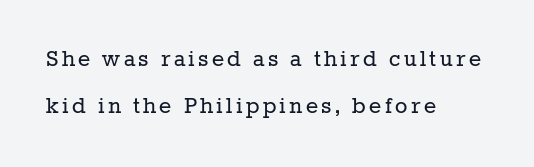
{"italic": "no", "bold": "no", "underline": "no", "align": "left", "line_spacing_ratio": 1.79, "glyph_px": 26}
